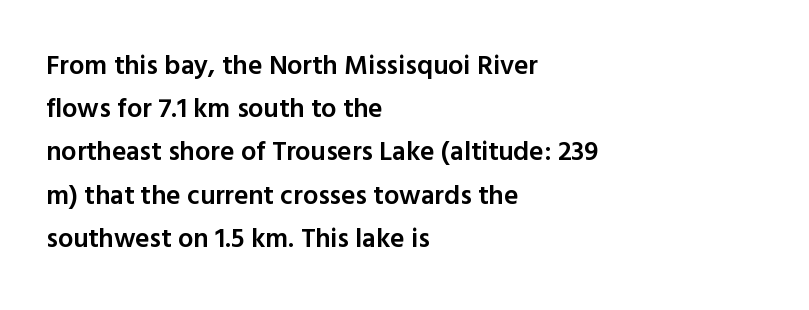
The image shows 27 px text type, upright; set left-aligned, normal line spacing (1.6x), normal letter spacing, not underlined.
